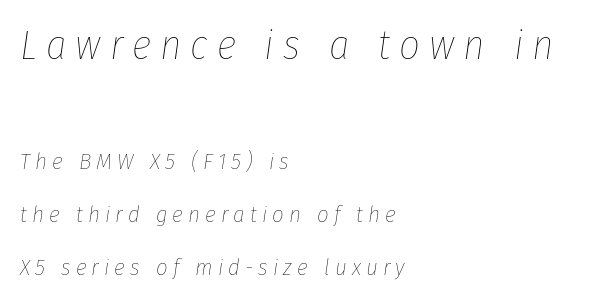
The image shows 41 px thin, condensed type, italic (leaning right); set left-aligned, loose line spacing (2.3x), unusually wide letter spacing (+0.22 em), not underlined; the first (top) block is 1.78x larger; low stroke contrast and a medium x-height.
